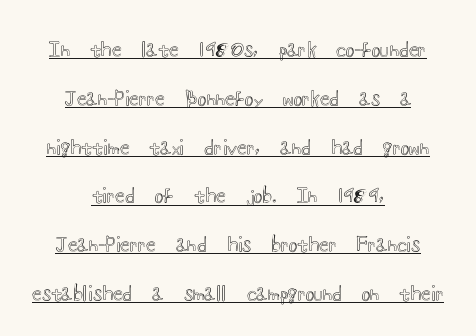
{"italic": "no", "underline": "yes", "align": "center", "line_spacing": "loose", "line_spacing_ratio": 2.44, "letter_spacing": "normal", "letter_spacing_em": 0.0, "glyph_px": 20}
